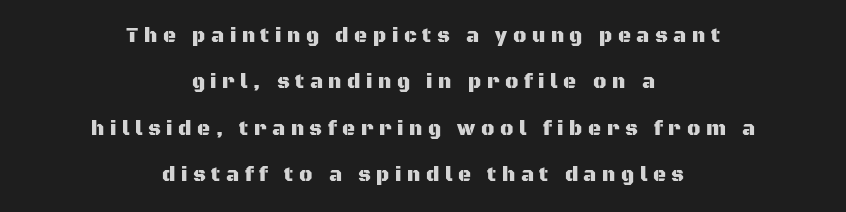
This sample uses expanded letter spacing, leaving extra air between glyphs. Quick note: interline space is abundant. Line starts and ends both wander, symmetrically. Any mark beneath the type? The region is blank. These lines were composed using upright roman letters.
